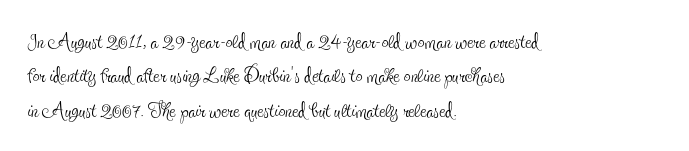
The image shows 28 px thin, condensed serif type; set left-aligned, line spacing 1.23x, normal letter spacing, not underlined; a small x-height.
